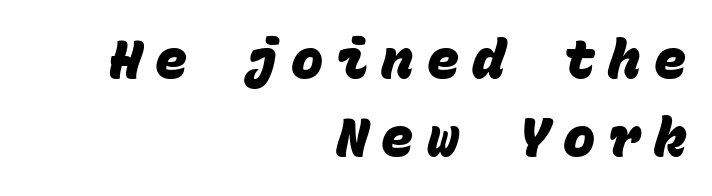
Q: Is the text bold? A: Yes.
Q: Is the typeface a serif or a sans-serif typeface? A: Sans-serif.
Q: Is the text underlined? A: No.
Q: How is the paragraph aligned? A: Right-aligned.
Q: Is the spacing between letters normal or unusually wide? A: Unusually wide.
Q: Is the spacing between lines tight, normal or loose? A: Normal.
Q: Width (condensed, normal, or wide)? A: Normal.
Q: Stroke contrast? A: Low.
Q: x-height? A: Large.
Q: Monospaced? A: Yes.
